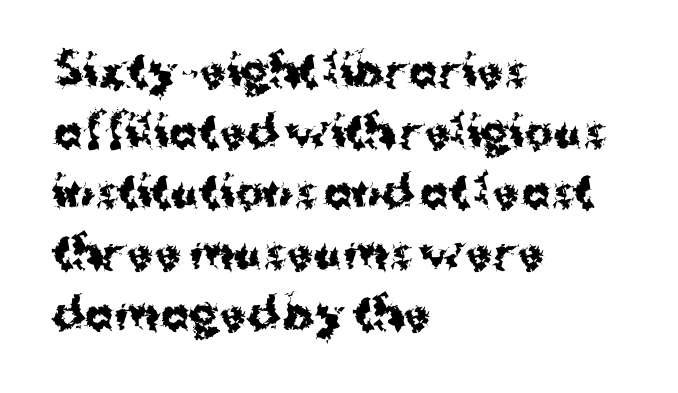
The image shows 43 px bold sans-serif type, upright; set left-aligned, normal line spacing (1.41x), normal letter spacing, not underlined; medium stroke contrast and a medium x-height.
